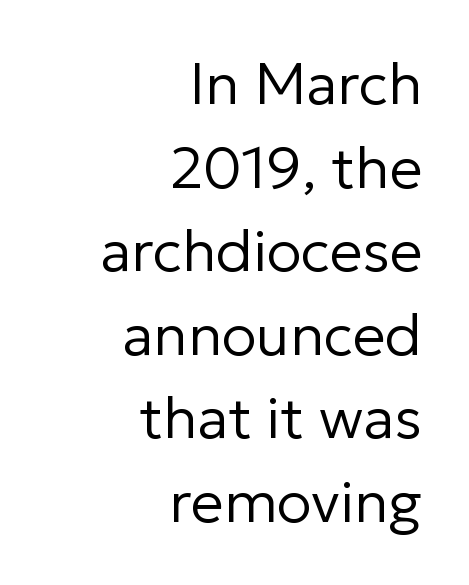
The image shows 58 px regular-weight sans-serif type, upright; set right-aligned, normal line spacing (1.44x), normal letter spacing, not underlined; low stroke contrast and a medium x-height.
